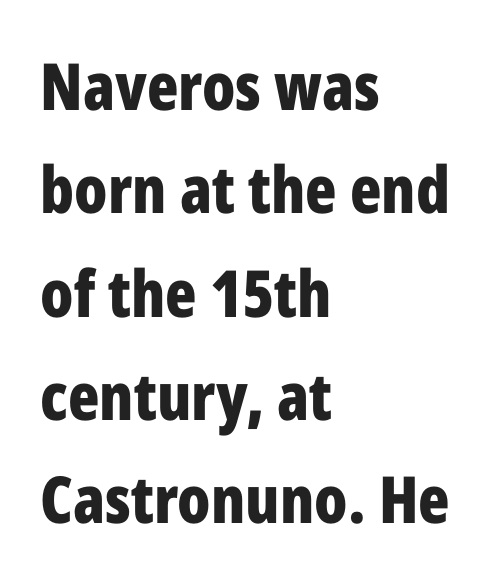
Check where the strokes stop: nothing finishes them off — pure sans. The baseline area is clear. Characters follow at the spacing the type designer built in. The specimen reads as upright at a glance. Summary of vertical rhythm: regular, with standard interline spacing. If you drew a ruler down the left edge, every line would touch it.
